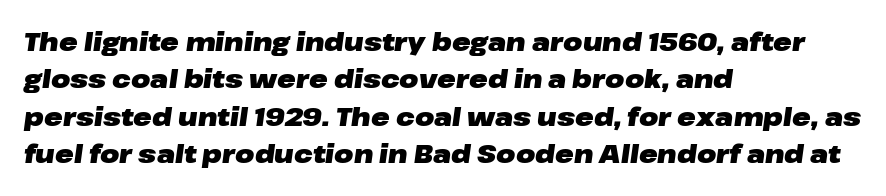
The text block is weighted toward the left margin, trailing off unevenly rightward. Regular leading. No extra tracking has been applied to these lines. Emphasis by weight is at full strength: bold.
